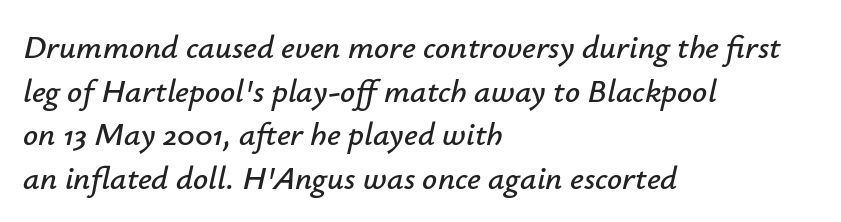
The image shows 33 px text type, italic (leaning right); set left-aligned, normal line spacing (1.32x), normal letter spacing, not underlined; low stroke contrast and a small x-height.
